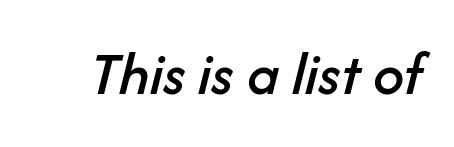
{"italic": "yes", "lean": "right", "slant_degrees": 14, "width": "normal", "stroke_contrast": "low", "x_height": "medium", "monospaced": "no", "underline": "no", "letter_spacing": "normal", "letter_spacing_em": 0.0, "glyph_px": 62}
